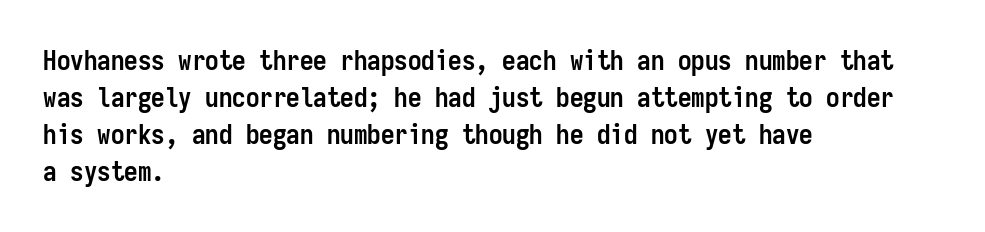
The image shows 27 px bold type, upright; set left-aligned, normal line spacing (1.37x), normal letter spacing, not underlined.
